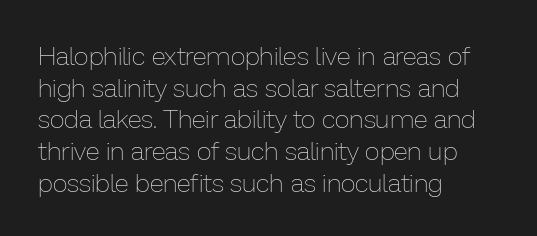
{"italic": "no", "bold": "no", "underline": "no", "align": "left", "line_spacing_ratio": 1.22, "letter_spacing": "normal", "letter_spacing_em": 0.0, "glyph_px": 26}
